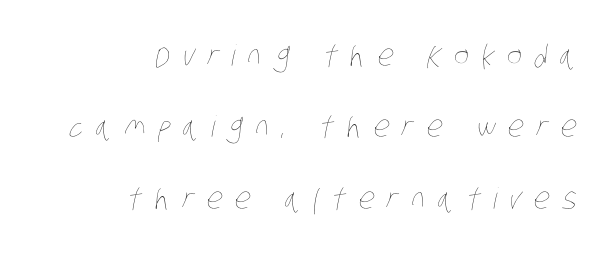
Q: Is the text bold? A: No.
Q: Is the text underlined? A: No.
Q: How is the paragraph aligned? A: Right-aligned.
Q: Is the spacing between letters normal or unusually wide? A: Unusually wide.
Q: Is the spacing between lines tight, normal or loose? A: Loose.
Q: Width (condensed, normal, or wide)? A: Condensed.
Q: Stroke contrast? A: Low.
Q: x-height? A: Large.
Q: Monospaced? A: No.
